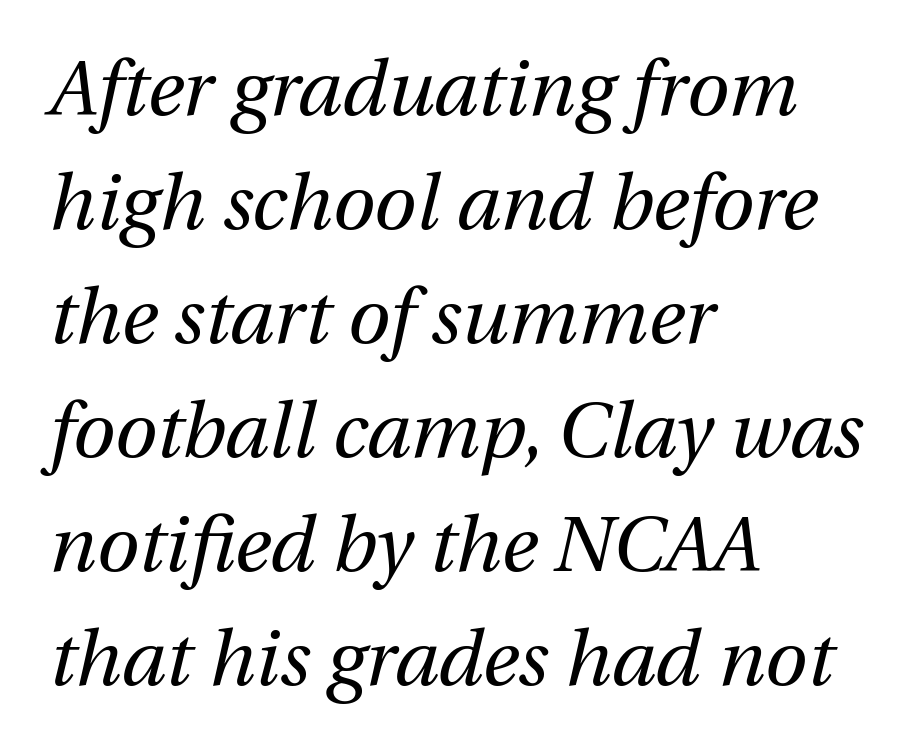
{"italic": "yes", "lean": "right", "slant_degrees": 12, "bold": "no", "weight": "regular", "width": "normal", "stroke_contrast": "medium", "x_height": "medium", "monospaced": "no", "underline": "no", "align": "left", "line_spacing": "normal", "line_spacing_ratio": 1.48, "letter_spacing": "normal", "letter_spacing_em": 0.0, "glyph_px": 77}
